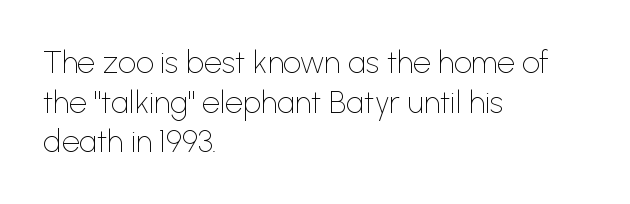
The image shows 31 px thin sans-serif type, upright; set left-aligned, normal line spacing (1.28x), normal letter spacing, not underlined; low stroke contrast and a medium x-height.
